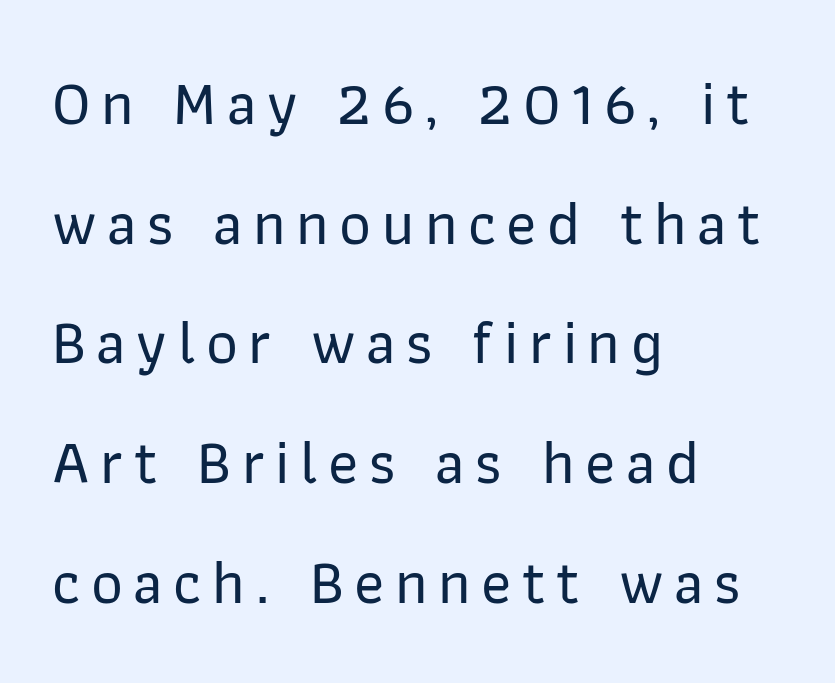
The image shows 62 px sans-serif type, upright; set left-aligned, loose line spacing (1.93x), not underlined; low stroke contrast and a medium x-height.
